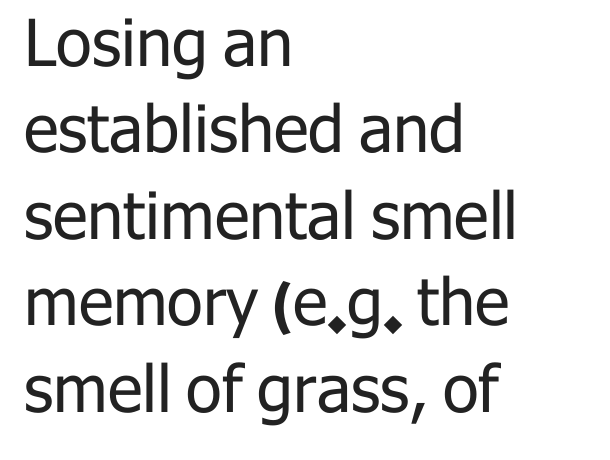
Weight class: somewhere from thin through regular. Tracking value appears to be zero — textbook default spacing. Caption: multi-line text, flush left, ragged right. Characters remain perfectly vertical along every line. Horizontal bands of white between lines are of average thickness.
